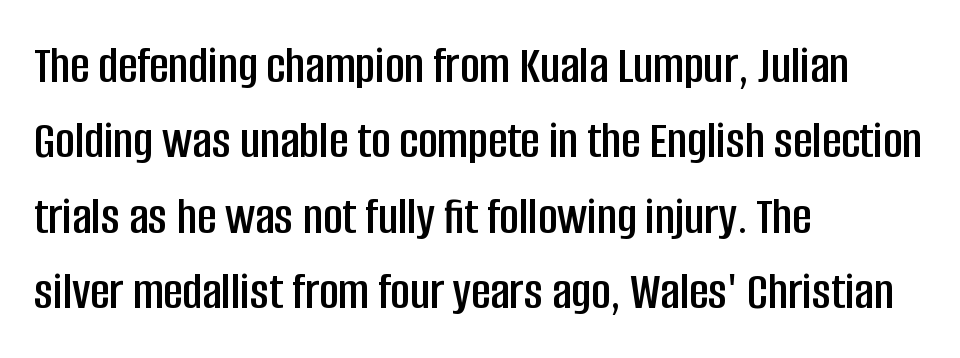
{"serif": "no", "italic": "no", "width": "condensed", "stroke_contrast": "low", "x_height": "large", "monospaced": "no", "underline": "no", "align": "left", "line_spacing": "normal", "line_spacing_ratio": 1.42, "letter_spacing": "normal", "letter_spacing_em": 0.0, "glyph_px": 53}
